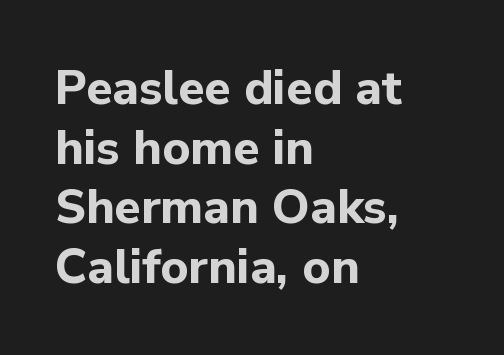
The lines in this sample share a left origin and differ only in where they stop. No italicization has been applied; the sample stays upright. Proportional: the letters do not fall into vertical columns. A full-strength bold gives these letters their thick strokes. Unmarked baselines from the first word to the last. What stands out about the letter spacing? Nothing — it is the standard amount.
